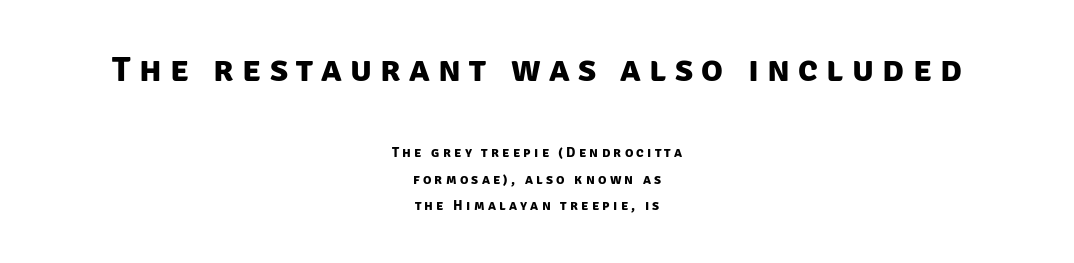
Q: Is the text bold? A: Yes.
Q: Is the typeface a serif or a sans-serif typeface? A: Sans-serif.
Q: Is the text underlined? A: No.
Q: How is the paragraph aligned? A: Centered.
Q: Is the spacing between letters normal or unusually wide? A: Unusually wide.
Q: Which block of text is set in a larger size, the first (top) or the second (bottom)? A: The first (top) one.
Q: Width (condensed, normal, or wide)? A: Normal.
Q: Stroke contrast? A: Low.
Q: x-height? A: Large.
Q: Monospaced? A: No.
